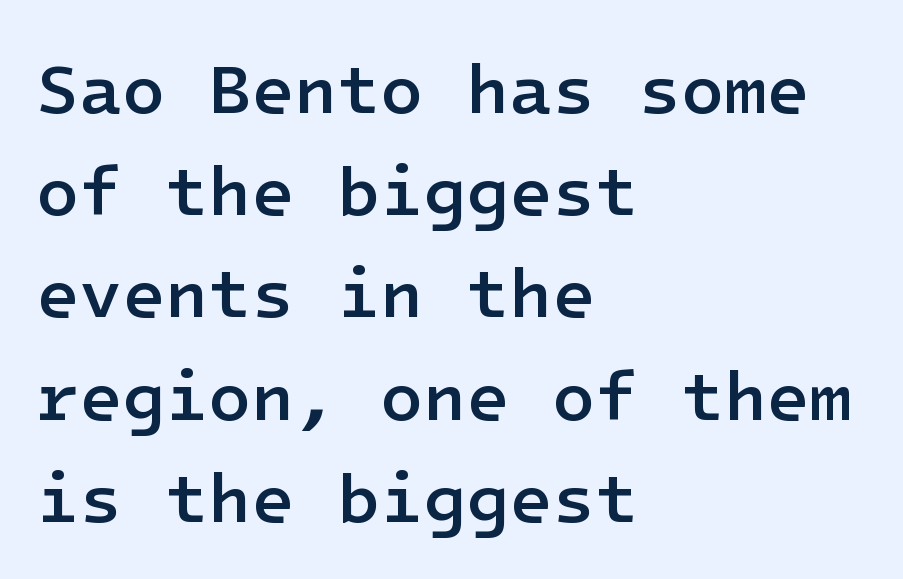
Q: Is the text bold? A: Semi-bold.
Q: Is the text italic (slanted)? A: No, it is upright.
Q: Is the typeface a serif or a sans-serif typeface? A: Sans-serif.
Q: Is the text underlined? A: No.
Q: How is the paragraph aligned? A: Left-aligned.
Q: Is the spacing between letters normal or unusually wide? A: Normal.
Q: Is the spacing between lines tight, normal or loose? A: Normal.
Q: Width (condensed, normal, or wide)? A: Normal.
Q: Stroke contrast? A: Low.
Q: x-height? A: Medium.
